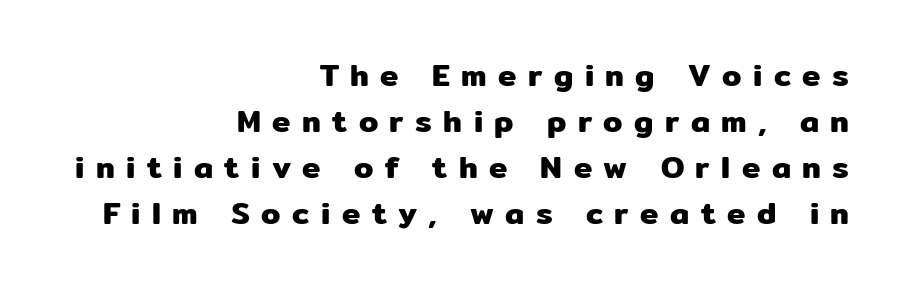
{"serif": "no", "italic": "no", "width": "normal", "stroke_contrast": "low", "x_height": "medium", "monospaced": "no", "underline": "no", "align": "right", "line_spacing": "normal", "line_spacing_ratio": 1.48, "letter_spacing": "wide", "letter_spacing_em": 0.37, "glyph_px": 31}
